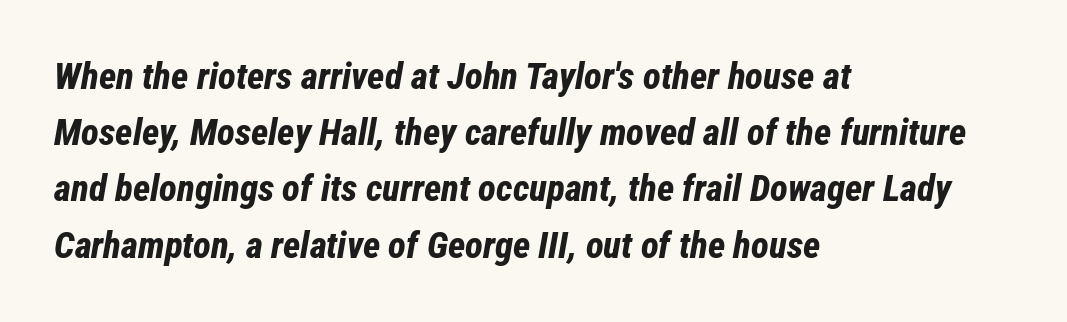
The image shows 37 px bold, condensed type, italic (leaning right); set left-aligned, normal line spacing (1.52x), normal letter spacing, not underlined; low stroke contrast and a medium x-height.
